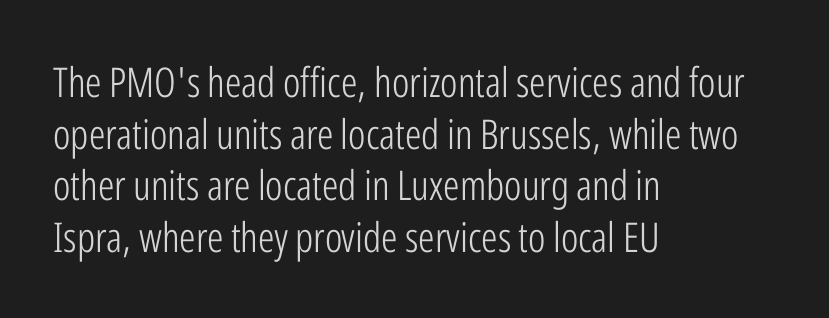
Q: Is the text bold? A: No.
Q: Is the text italic (slanted)? A: No, it is upright.
Q: Is the typeface a serif or a sans-serif typeface? A: Sans-serif.
Q: Is the text underlined? A: No.
Q: How is the paragraph aligned? A: Left-aligned.
Q: Is the spacing between letters normal or unusually wide? A: Normal.
Q: Is the spacing between lines tight, normal or loose? A: Normal.
Q: Width (condensed, normal, or wide)? A: Condensed.
Q: Stroke contrast? A: Low.
Q: x-height? A: Medium.
Q: Monospaced? A: No.
